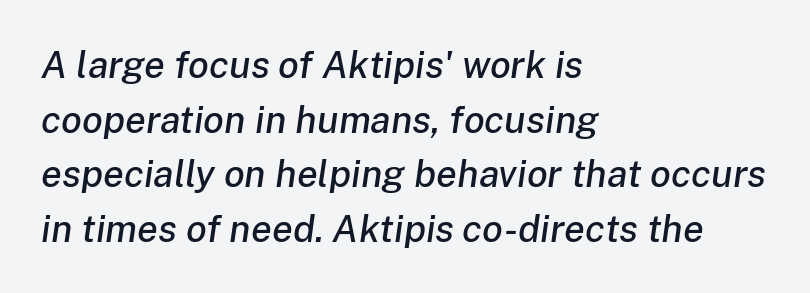
{"italic": "yes", "lean": "right", "slant_degrees": 8, "width": "normal", "stroke_contrast": "low", "x_height": "medium", "monospaced": "no", "underline": "no", "align": "left", "line_spacing": "normal", "line_spacing_ratio": 1.44, "letter_spacing": "normal", "letter_spacing_em": 0.0, "glyph_px": 38}
